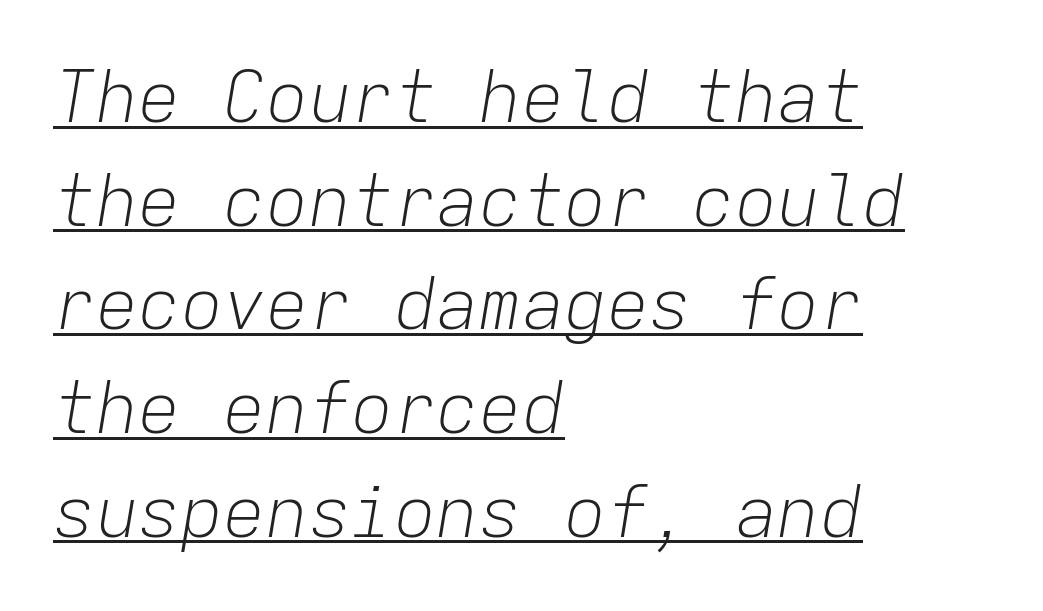
{"italic": "yes", "lean": "right", "slant_degrees": 9, "bold": "no", "weight": "light", "width": "normal", "stroke_contrast": "low", "x_height": "medium", "monospaced": "yes", "underline": "yes", "align": "left", "line_spacing": "normal", "line_spacing_ratio": 1.46, "letter_spacing": "normal", "letter_spacing_em": 0.0, "glyph_px": 71}
